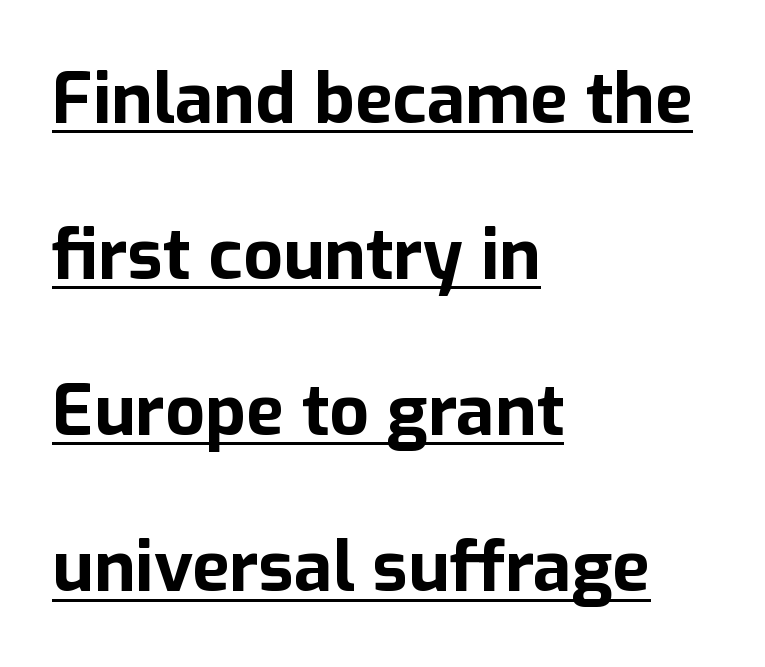
{"serif": "no", "italic": "no", "bold": "yes", "weight": "bold", "width": "normal", "stroke_contrast": "low", "x_height": "medium", "monospaced": "no", "underline": "yes", "align": "left", "line_spacing": "loose", "line_spacing_ratio": 2.23, "letter_spacing": "normal", "letter_spacing_em": 0.0, "glyph_px": 70}
